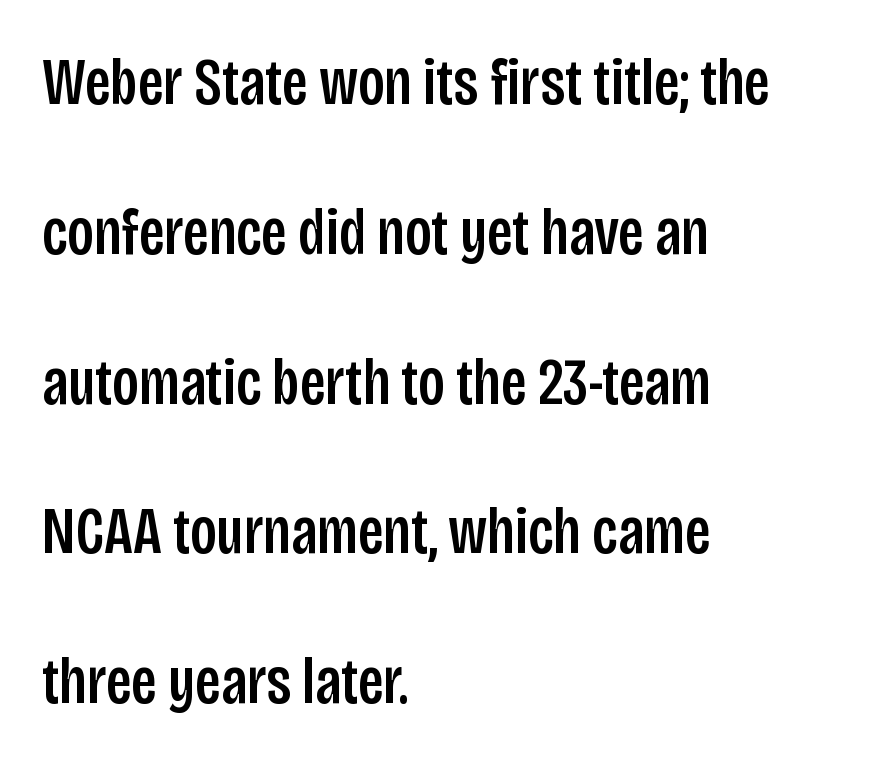
The image shows 66 px condensed sans-serif type, upright; set left-aligned, loose line spacing (2.27x), normal letter spacing, not underlined; low stroke contrast and a large x-height.
